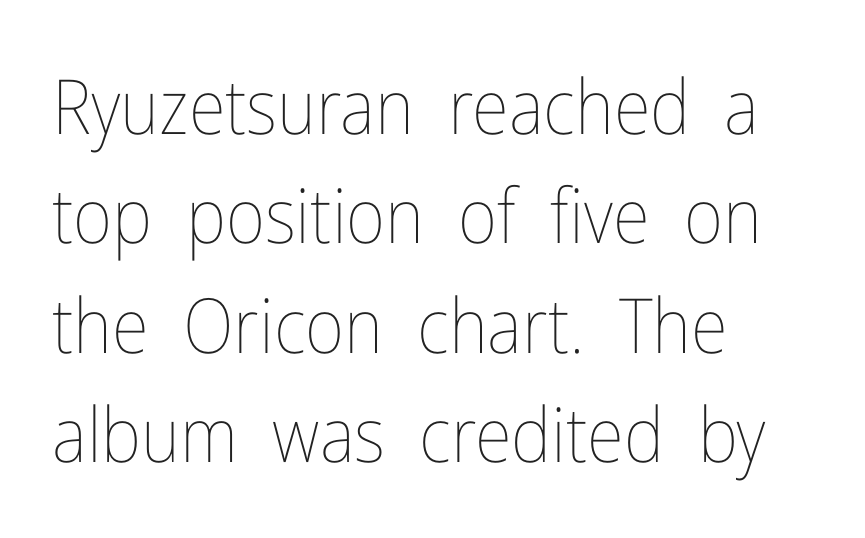
A bare baseline throughout the passage. Does the copy run flush right? No — it runs flush left. Successive baselines arrive at the customary interval. Stroke mass is kept to a normal reading level or below. The rendering uses natural spacing where letterforms have individual widths.
